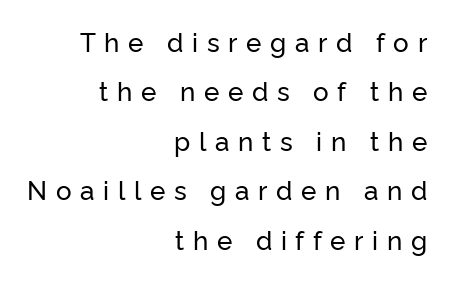
The image shows 26 px text type, upright; set right-aligned, loose line spacing (1.9x), unusually wide letter spacing (+0.33 em), not underlined.
